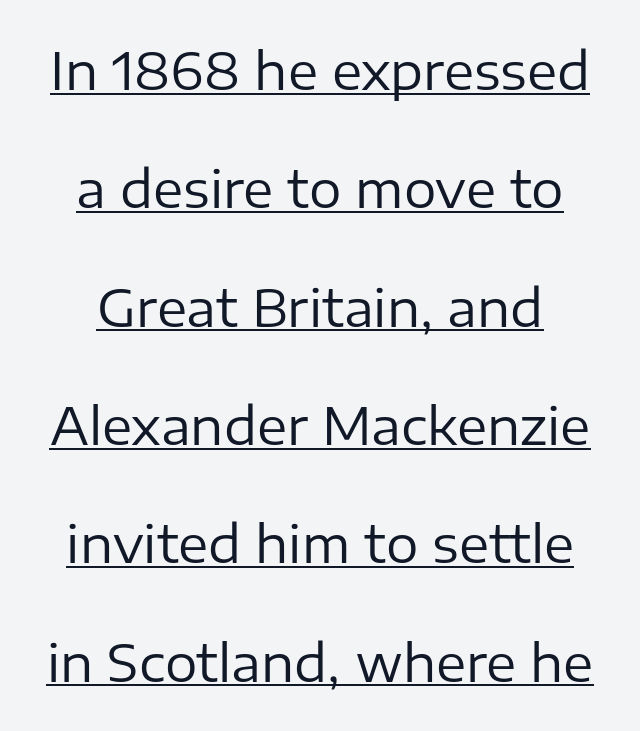
{"serif": "no", "italic": "no", "bold": "no", "weight": "regular", "width": "normal", "stroke_contrast": "low", "x_height": "medium", "monospaced": "no", "underline": "yes", "line_spacing": "loose", "line_spacing_ratio": 2.32, "letter_spacing": "normal", "letter_spacing_em": 0.0, "glyph_px": 51}
